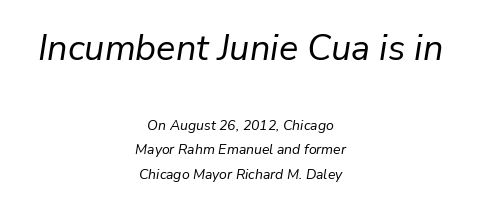
The image shows 36 px regular-weight type, italic (leaning right); set centered, line spacing 1.75x, normal letter spacing, not underlined; the first (top) block is 2.57x larger; low stroke contrast and a medium x-height.
